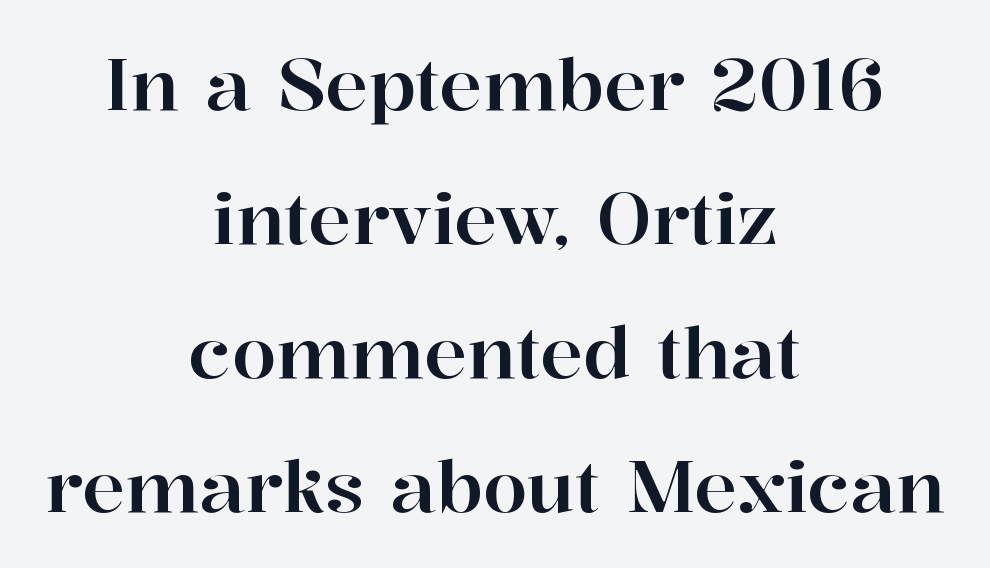
Q: Is the text italic (slanted)? A: No, it is upright.
Q: Is the typeface a serif or a sans-serif typeface? A: Serif.
Q: Is the text underlined? A: No.
Q: How is the paragraph aligned? A: Centered.
Q: Is the spacing between letters normal or unusually wide? A: Normal.
Q: Width (condensed, normal, or wide)? A: Normal.
Q: Stroke contrast? A: High.
Q: x-height? A: Medium.
Q: Monospaced? A: No.
